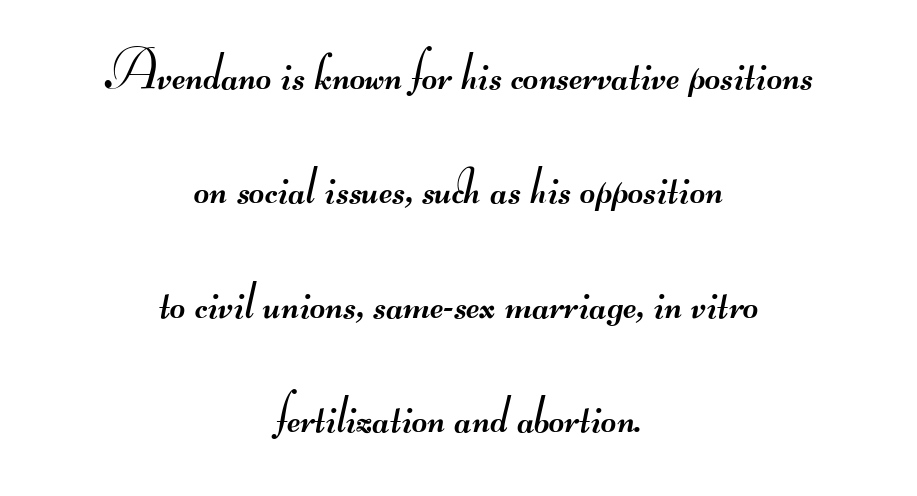
Tracking here is standard; glyphs follow each other at the usual distance. These glyphs show unthickened strokes, regular width or finer. The face used here is proportionally spaced, like ordinary book or web type. In CSS terms this would be text-align: center.
